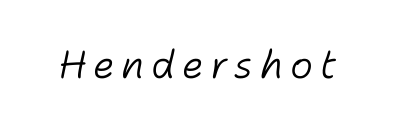
The image shows 39 px light type, italic (leaning right); set not underlined; low stroke contrast and a medium x-height.
